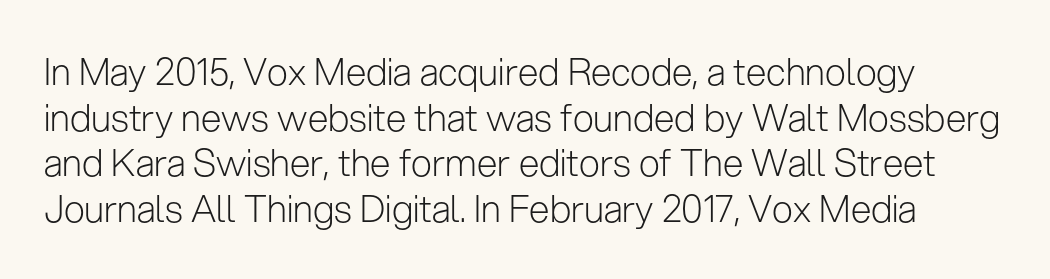
The text was rendered using a sans face with plain stroke endings. The letters sit at their default tracking, neither squeezed nor spread. Each letter keeps its own natural width here, so spacing adapts to shape. If you drew a line through each stem, it would be perfectly vertical. Compared with a typical body face, this is equally light or lighter still.
